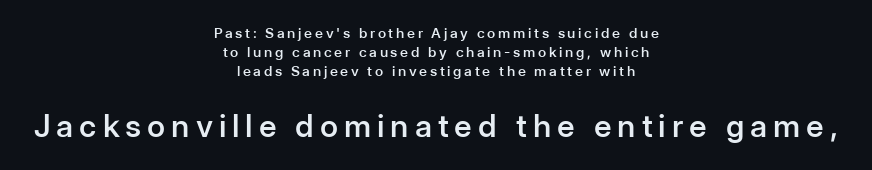
Line starts and ends both wander, symmetrically. The passage shown begins with its smaller block and ends with its larger one. Here the designer chose a conventional face with non-uniform glyph widths. Caption: semibold face, moderately heavy strokes.
